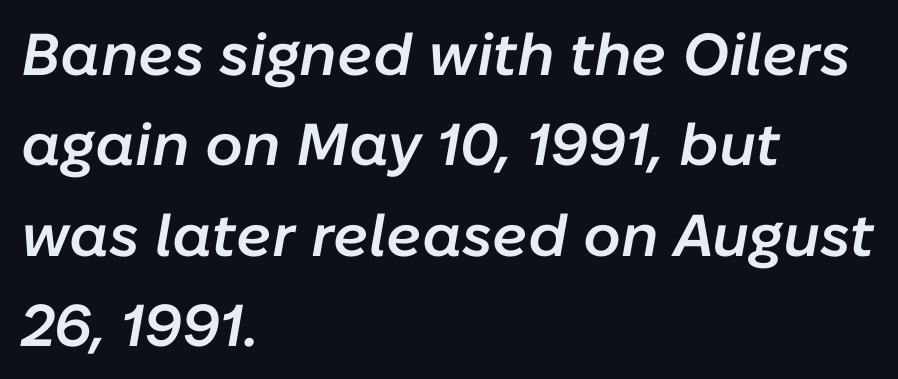
{"italic": "yes", "lean": "right", "slant_degrees": 10, "bold": "semi", "weight": "semibold", "width": "normal", "stroke_contrast": "low", "x_height": "medium", "monospaced": "no", "underline": "no", "align": "left", "line_spacing": "normal", "line_spacing_ratio": 1.53, "letter_spacing": "normal", "letter_spacing_em": 0.0, "glyph_px": 59}
